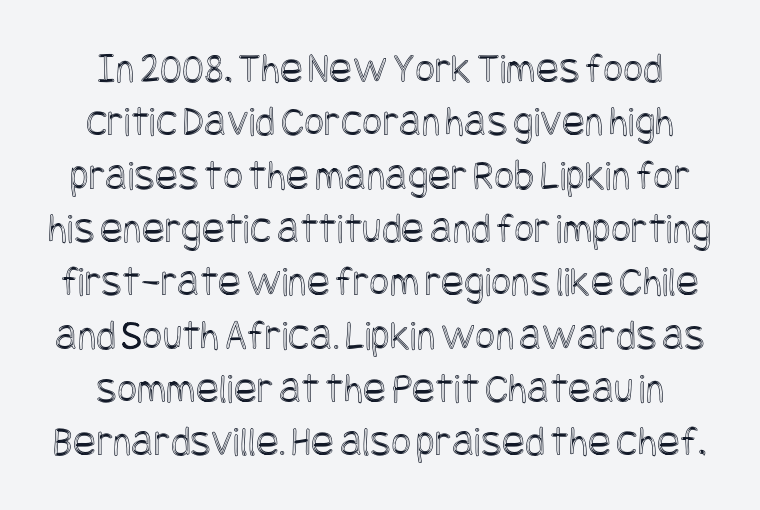
{"italic": "no", "width": "condensed", "x_height": "large", "underline": "no", "align": "center", "line_spacing_ratio": 1.24, "letter_spacing": "normal", "letter_spacing_em": 0.0, "glyph_px": 43}
